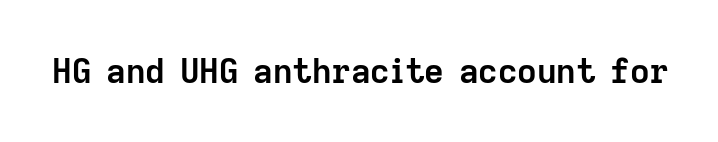
Note the varied advance widths — an 'i' is clearly narrower than an 'm'. Every letter is thick-stroked: bold, no question. Tracking here is standard; glyphs follow each other at the usual distance. The rendering shows plain stroke endings on the letterforms — a sans-serif design. Descender tails drop into unmarked territory. This is roman type, the default non-slanted kind.
